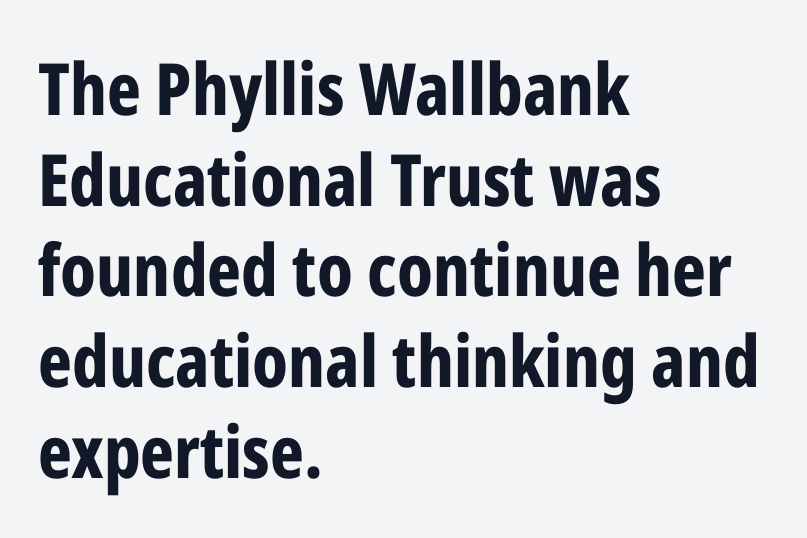
{"serif": "no", "italic": "no", "bold": "yes", "weight": "bold", "width": "condensed", "stroke_contrast": "low", "x_height": "medium", "monospaced": "no", "underline": "no", "align": "left", "line_spacing": "normal", "line_spacing_ratio": 1.26, "letter_spacing": "normal", "letter_spacing_em": 0.0, "glyph_px": 72}
